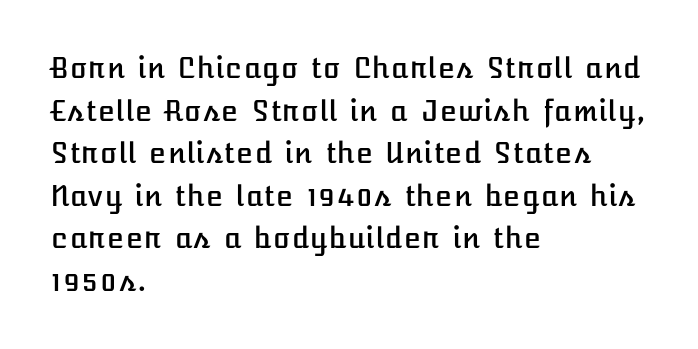
The image shows 28 px text type, upright; set left-aligned, normal line spacing (1.52x), normal letter spacing, not underlined; low stroke contrast and a medium x-height.
